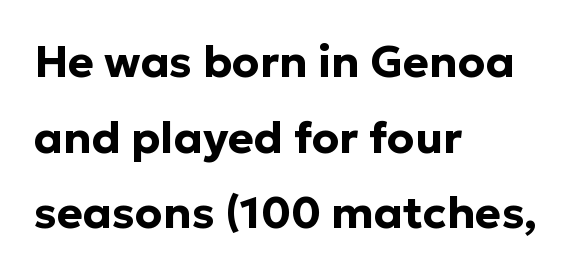
The image shows 44 px bold sans-serif type, upright; set left-aligned, line spacing 1.72x, normal letter spacing, not underlined; low stroke contrast and a medium x-height.
